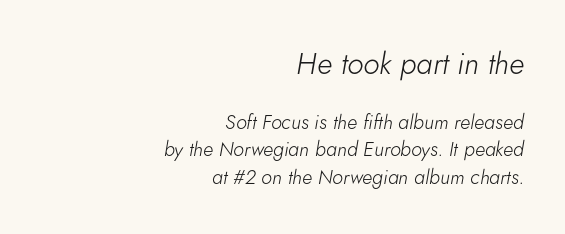
The image shows 30 px light type, italic (leaning right); set right-aligned, normal line spacing (1.39x), normal letter spacing, not underlined; the first (top) block is 1.5x larger; low stroke contrast and a small x-height.
